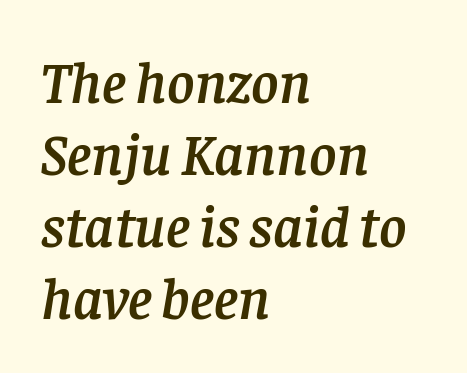
The image shows 59 px serif type, italic (leaning right); set left-aligned, line spacing 1.22x, normal letter spacing, not underlined; low stroke contrast and a large x-height.
